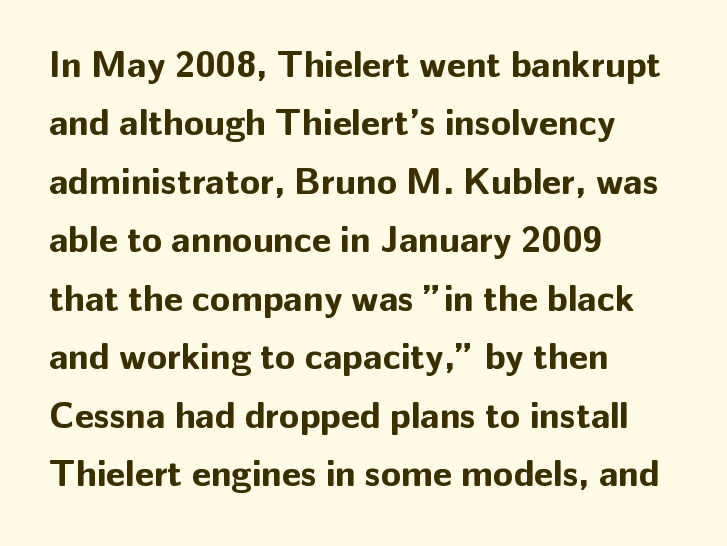
{"serif": "no", "italic": "no", "bold": "yes", "weight": "bold", "width": "normal", "stroke_contrast": "low", "x_height": "medium", "monospaced": "no", "underline": "no", "align": "left", "line_spacing": "normal", "line_spacing_ratio": 1.58, "letter_spacing": "normal", "letter_spacing_em": 0.0, "glyph_px": 37}
